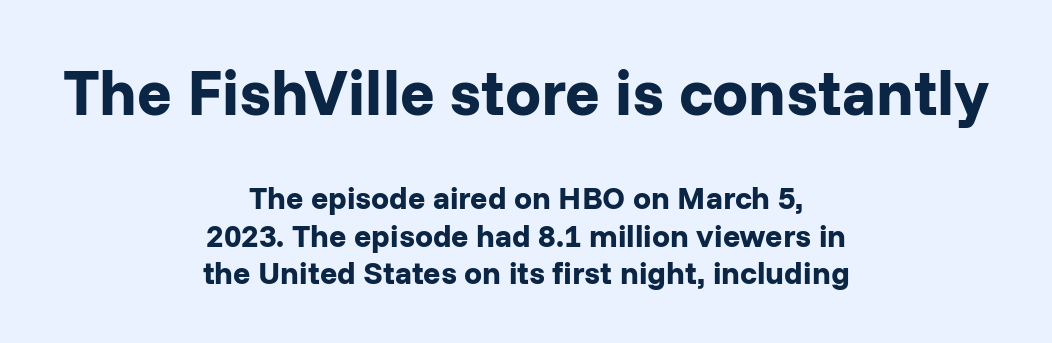
Q: Is the text bold? A: Yes.
Q: Is the text italic (slanted)? A: No, it is upright.
Q: Is the typeface a serif or a sans-serif typeface? A: Sans-serif.
Q: Is the text underlined? A: No.
Q: How is the paragraph aligned? A: Centered.
Q: Is the spacing between letters normal or unusually wide? A: Normal.
Q: Which block of text is set in a larger size, the first (top) or the second (bottom)? A: The first (top) one.
Q: Width (condensed, normal, or wide)? A: Normal.
Q: Stroke contrast? A: Low.
Q: x-height? A: Medium.
Q: Monospaced? A: No.
